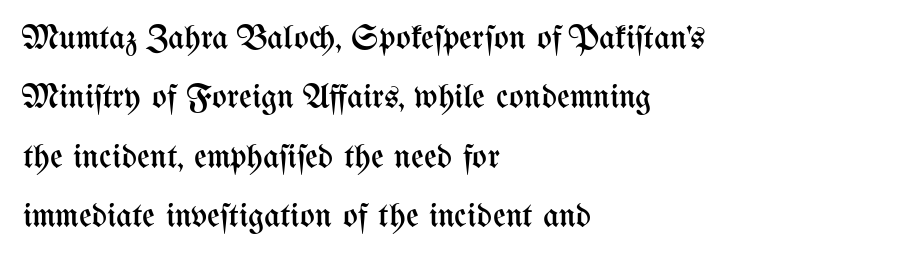
{"italic": "no", "bold": "no", "weight": "regular", "width": "condensed", "stroke_contrast": "medium", "x_height": "medium", "monospaced": "no", "underline": "no", "align": "left", "line_spacing": "normal", "line_spacing_ratio": 1.7, "letter_spacing": "normal", "letter_spacing_em": 0.0, "glyph_px": 35}
